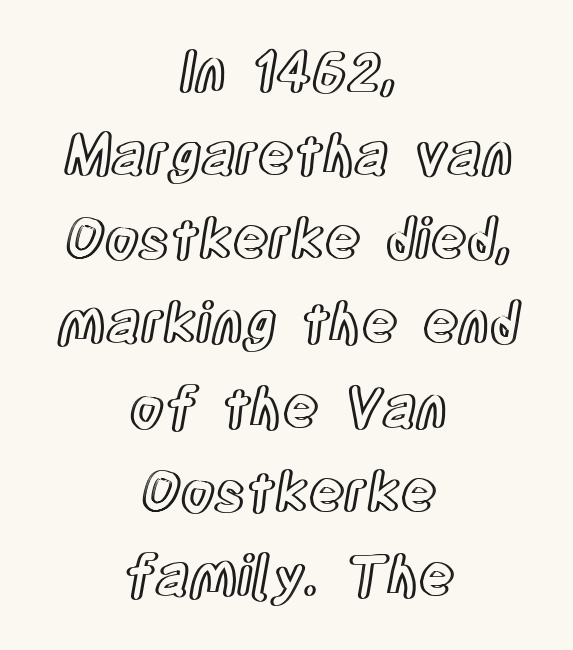
The image shows 55 px condensed type; set centered, normal line spacing (1.53x), normal letter spacing, not underlined; a large x-height.
